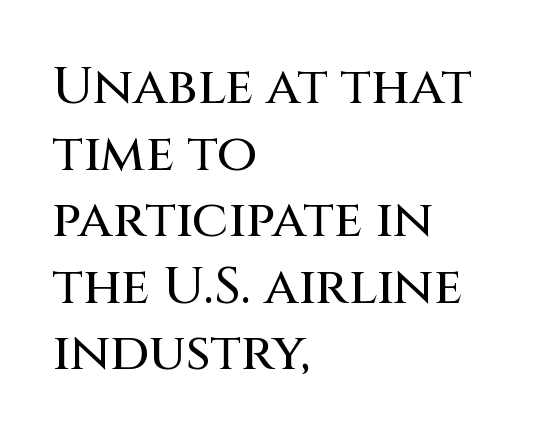
Q: Is the text italic (slanted)? A: No, it is upright.
Q: Is the typeface a serif or a sans-serif typeface? A: Sans-serif.
Q: Is the text underlined? A: No.
Q: How is the paragraph aligned? A: Left-aligned.
Q: Is the spacing between letters normal or unusually wide? A: Normal.
Q: Is the spacing between lines tight, normal or loose? A: Normal.
Q: Width (condensed, normal, or wide)? A: Normal.
Q: Stroke contrast? A: Medium.
Q: x-height? A: Large.
Q: Monospaced? A: No.
